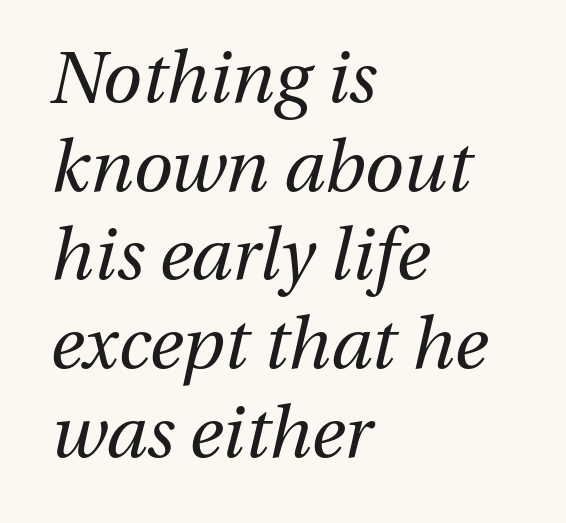
The image shows 71 px regular-weight type, italic (leaning right); set left-aligned, normal line spacing (1.25x), normal letter spacing, not underlined; medium stroke contrast and a medium x-height.
